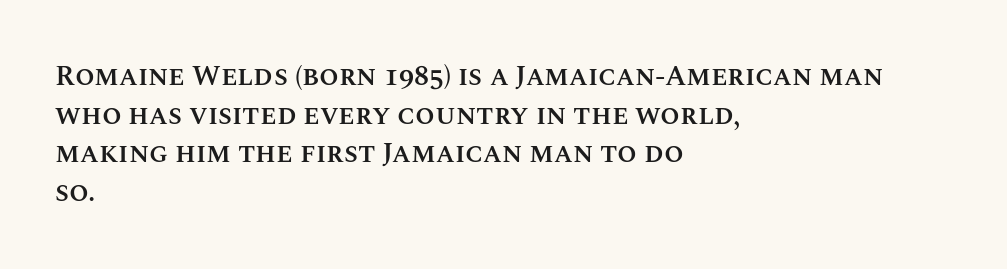
Q: Is the text bold? A: Semi-bold.
Q: Is the text italic (slanted)? A: No, it is upright.
Q: Is the text underlined? A: No.
Q: How is the paragraph aligned? A: Left-aligned.
Q: Is the spacing between letters normal or unusually wide? A: Normal.
Q: Is the spacing between lines tight, normal or loose? A: Normal.
Q: Width (condensed, normal, or wide)? A: Normal.
Q: Stroke contrast? A: Medium.
Q: x-height? A: Large.
Q: Monospaced? A: No.
